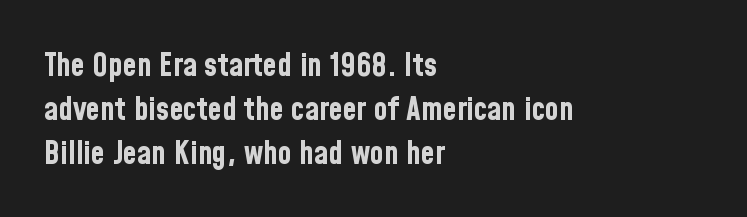
The letters stand straight up with perfectly vertical stems. Descenders hang freely into open space. Grotesque or geometric, the face here clearly has no serifs. Line spacing here is normal. Notice how the passage keeps a crisp vertical edge on the left only. Heavy-handed strokes throughout: this text is bold.
